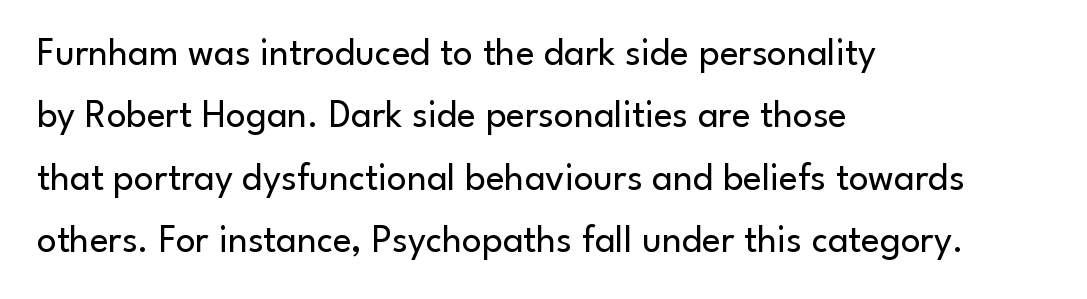
Students, note that the glyphs here touch the page at normal intervals. The glyphs are unaccompanied by any horizontal stroke below them. On a weight scale, this lands at 450 or below. Each letter keeps its own natural width here, so spacing adapts to shape. Typographically, this falls in the sans-serif category.
